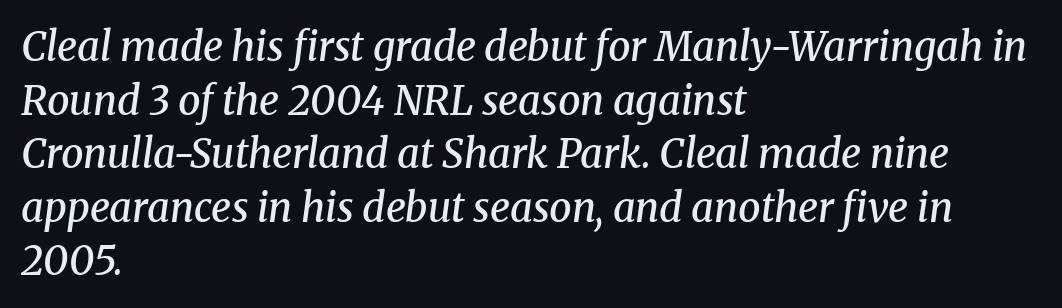
Q: Is the text bold? A: Semi-bold.
Q: Is the text italic (slanted)? A: Yes, it leans right by about 8 degrees.
Q: Is the typeface a serif or a sans-serif typeface? A: Serif.
Q: Is the text underlined? A: No.
Q: How is the paragraph aligned? A: Left-aligned.
Q: Is the spacing between letters normal or unusually wide? A: Normal.
Q: Is the spacing between lines tight, normal or loose? A: Normal.
Q: Width (condensed, normal, or wide)? A: Normal.
Q: Stroke contrast? A: Medium.
Q: x-height? A: Medium.
Q: Monospaced? A: No.
